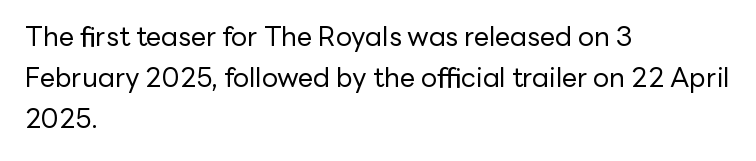
On a weight scale, this lands at 450 or below. The passage shown has conventional tracking throughout. A normal amount of white space separates one row of letters from the next. The rag falls on the right side of this text block.
